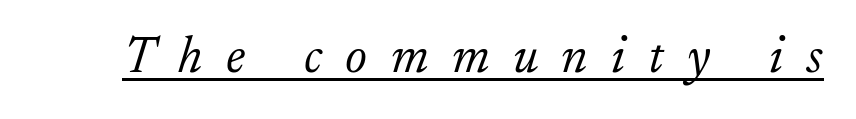
Q: Is the text bold? A: No.
Q: Is the text italic (slanted)? A: Yes, it leans right by about 17 degrees.
Q: Is the typeface a serif or a sans-serif typeface? A: Serif.
Q: Is the text underlined? A: Yes.
Q: Is the spacing between letters normal or unusually wide? A: Unusually wide.
Q: Width (condensed, normal, or wide)? A: Normal.
Q: Stroke contrast? A: Low.
Q: x-height? A: Small.
Q: Monospaced? A: No.
